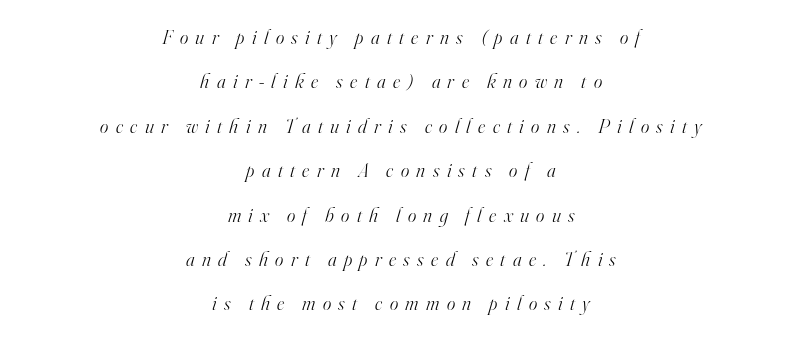
Q: Is the text bold? A: No.
Q: Is the text italic (slanted)? A: Yes, it leans right by about 16 degrees.
Q: Is the text underlined? A: No.
Q: How is the paragraph aligned? A: Centered.
Q: Is the spacing between letters normal or unusually wide? A: Unusually wide.
Q: Is the spacing between lines tight, normal or loose? A: Loose.
